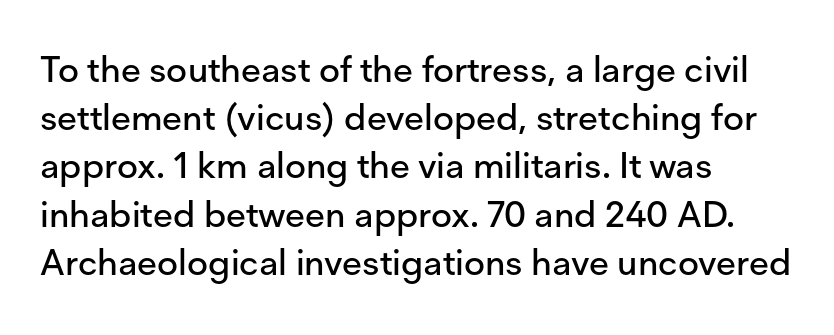
{"serif": "no", "italic": "no", "width": "normal", "stroke_contrast": "low", "x_height": "medium", "monospaced": "no", "underline": "no", "align": "left", "line_spacing": "normal", "line_spacing_ratio": 1.34, "letter_spacing": "normal", "letter_spacing_em": 0.0, "glyph_px": 36}
